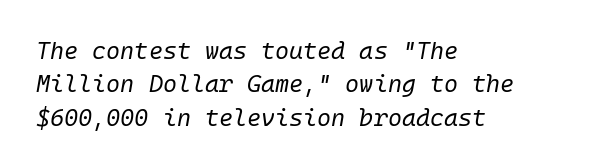
{"italic": "yes", "lean": "right", "slant_degrees": 10, "bold": "no", "underline": "no", "align": "left", "line_spacing": "normal", "line_spacing_ratio": 1.39, "letter_spacing": "normal", "letter_spacing_em": 0.0, "glyph_px": 24}
